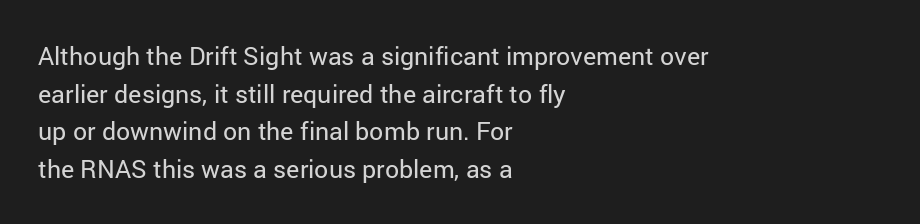
The face used here is rendered with its standard letterfit. Just letters on the line, the space beneath them empty. Caption: face not bold, strokes unweighted. Line spacing here is normal.
